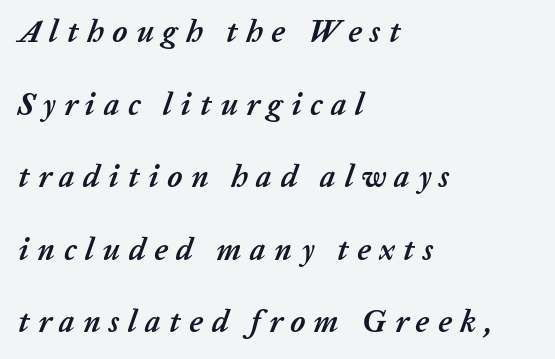
The glyphs are unaccompanied by any horizontal stroke below them. This sample trades compactness for vertical openness between lines. If you drew a line through each stem, it would be angled. A dark, heavy texture on the line: the type is bold. Is this a fixed-width face? No — the glyphs have proportional, varying widths.
